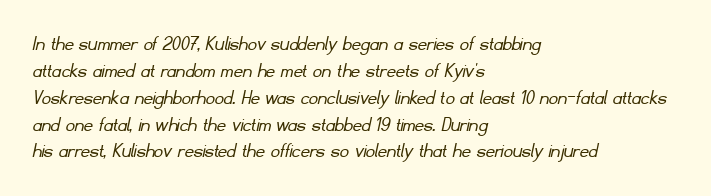
Has an underline been added? It has not. Layout note: lines flush left. The face looks like a standard text weight, possibly lighter. Caption: standard tracking, unaltered.
